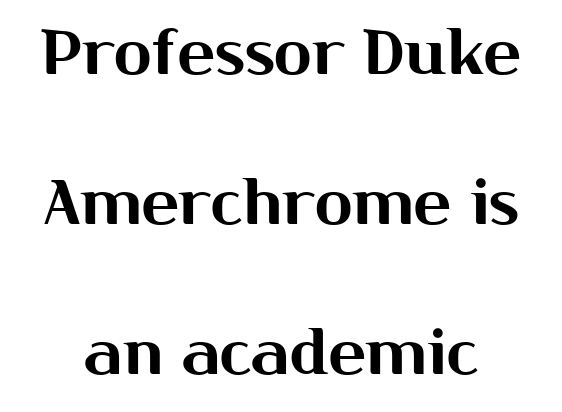
Compared with typical paragraphs, the rows here are farther apart. Underline: absent. There is no visible air inserted between adjacent glyphs. Is this a fixed-width face? No — the glyphs have proportional, varying widths. Posture: straight, roman, zero tilt. This sample uses a sans-serif face.
